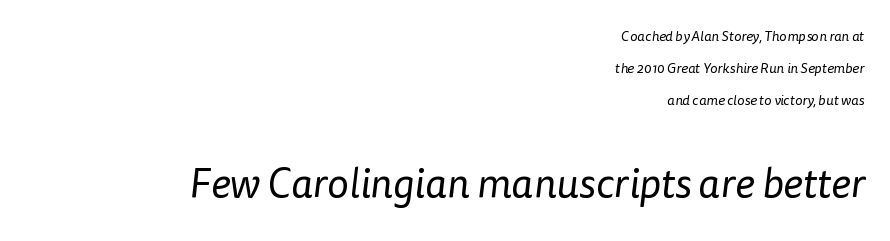
The lines are quadded right. Students, observe: this is what heavily led, spacious text looks like. Note the varied advance widths — an 'i' is clearly narrower than an 'm'. Unlike a traditional serif, this face leaves its strokes unadorned. Quick note: underline off. Spacing between characters is what you'd get straight out of the box.
